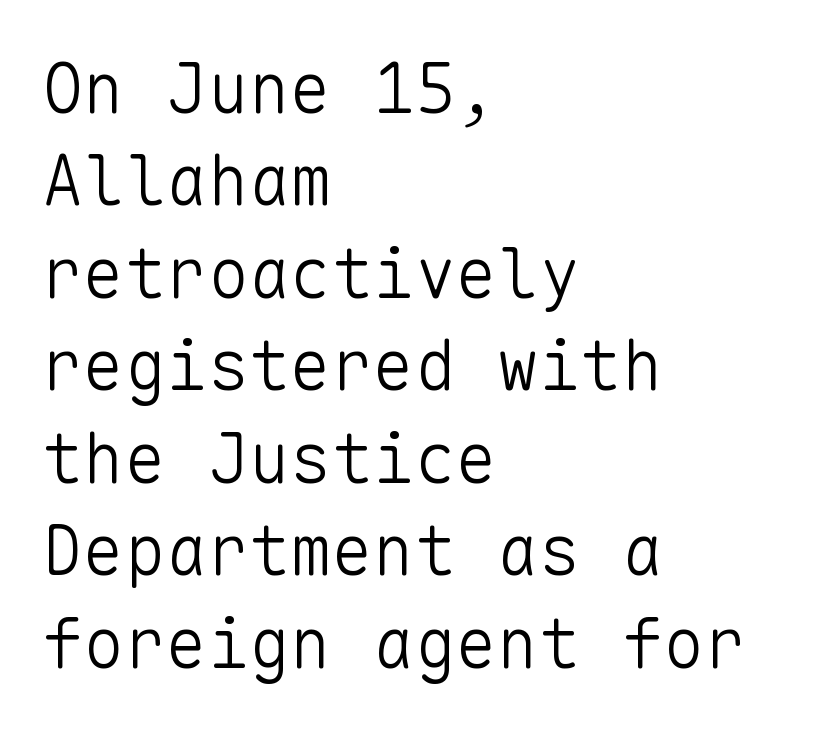
{"serif": "no", "italic": "no", "bold": "no", "weight": "light", "width": "normal", "stroke_contrast": "low", "x_height": "medium", "monospaced": "yes", "underline": "no", "align": "left", "line_spacing": "normal", "line_spacing_ratio": 1.34, "letter_spacing": "normal", "letter_spacing_em": 0.0, "glyph_px": 69}
